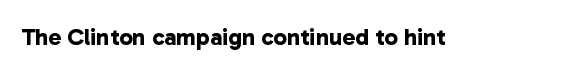
{"bold": "yes", "underline": "no", "letter_spacing": "normal", "letter_spacing_em": 0.0, "glyph_px": 24}
